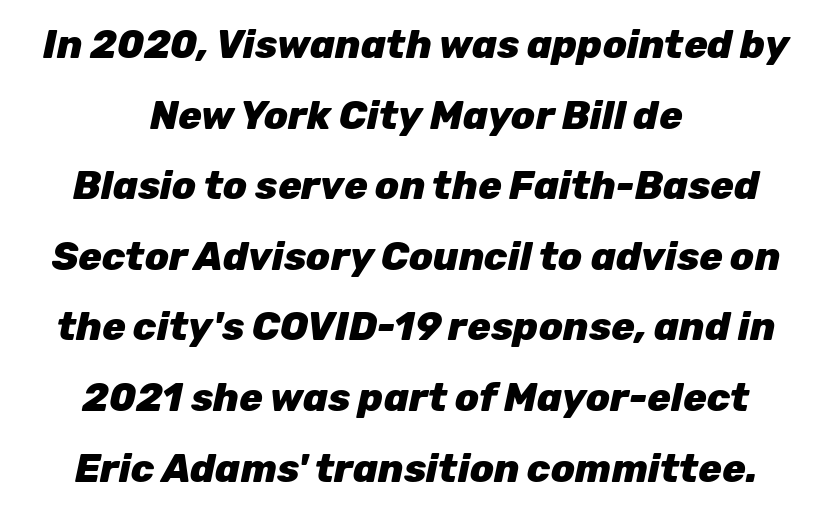
The image shows 39 px heavy type, italic (leaning right); set centered, line spacing 1.81x, normal letter spacing, not underlined; low stroke contrast and a medium x-height.
